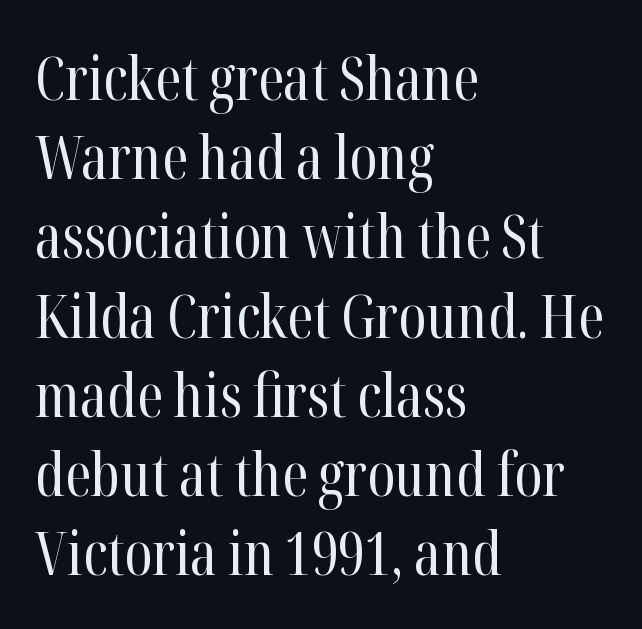
{"serif": "yes", "italic": "no", "bold": "no", "weight": "regular", "width": "condensed", "stroke_contrast": "high", "x_height": "medium", "monospaced": "no", "underline": "no", "align": "left", "line_spacing": "normal", "line_spacing_ratio": 1.32, "letter_spacing": "normal", "letter_spacing_em": 0.0, "glyph_px": 60}
